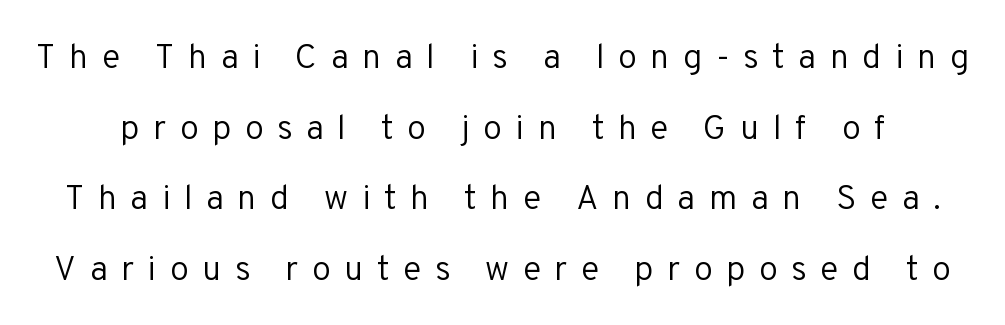
The image shows 34 px regular-weight sans-serif type, upright; set loose line spacing (2.08x), unusually wide letter spacing (+0.4 em), not underlined; low stroke contrast and a medium x-height.
